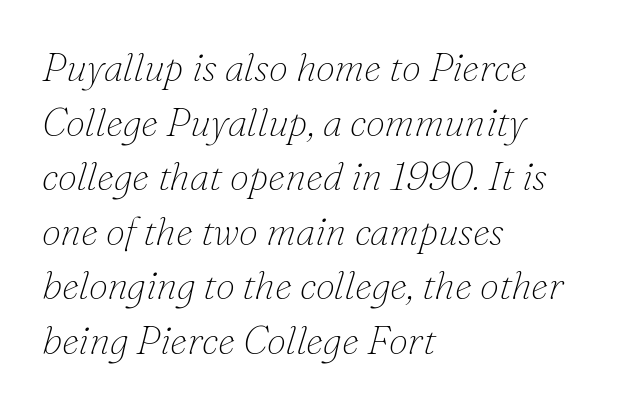
The image shows 39 px thin serif type, italic (leaning right); set left-aligned, normal line spacing (1.4x), normal letter spacing, not underlined; low stroke contrast and a small x-height.
